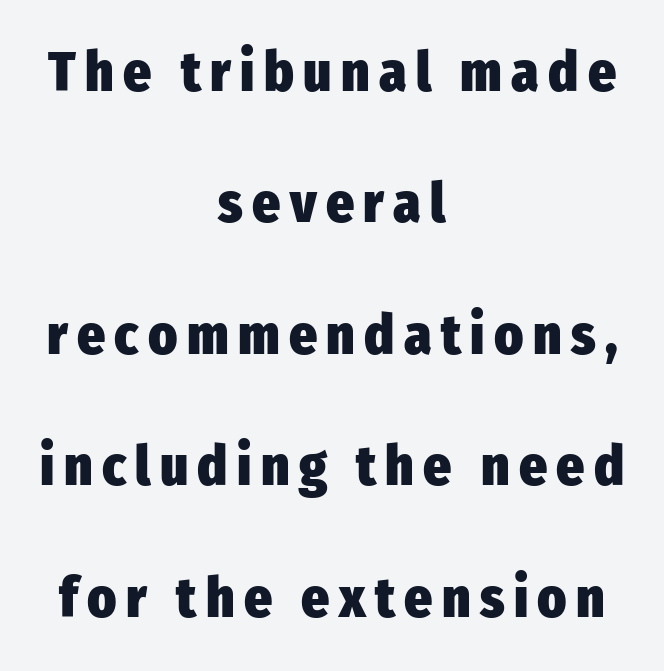
The image shows 55 px heavy, condensed sans-serif type, upright; set centered, loose line spacing (2.39x), not underlined; low stroke contrast and a medium x-height.
